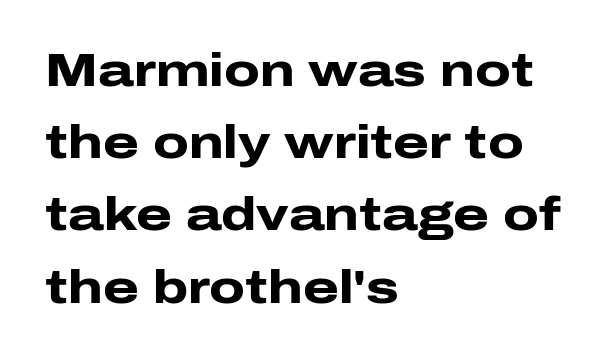
Q: Is the text bold? A: Yes.
Q: Is the text italic (slanted)? A: No, it is upright.
Q: Is the typeface a serif or a sans-serif typeface? A: Sans-serif.
Q: Is the text underlined? A: No.
Q: How is the paragraph aligned? A: Left-aligned.
Q: Is the spacing between letters normal or unusually wide? A: Normal.
Q: Is the spacing between lines tight, normal or loose? A: Normal.
Q: Width (condensed, normal, or wide)? A: Wide.
Q: Stroke contrast? A: Low.
Q: x-height? A: Medium.
Q: Monospaced? A: No.
